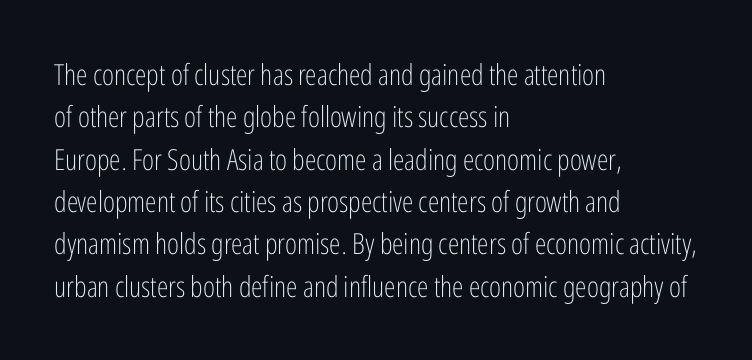
Q: Is the text bold? A: No.
Q: Is the text italic (slanted)? A: No, it is upright.
Q: Is the typeface a serif or a sans-serif typeface? A: Sans-serif.
Q: Is the text underlined? A: No.
Q: How is the paragraph aligned? A: Left-aligned.
Q: Is the spacing between letters normal or unusually wide? A: Normal.
Q: Is the spacing between lines tight, normal or loose? A: Normal.
Q: Width (condensed, normal, or wide)? A: Condensed.
Q: Stroke contrast? A: Low.
Q: x-height? A: Medium.
Q: Monospaced? A: No.
